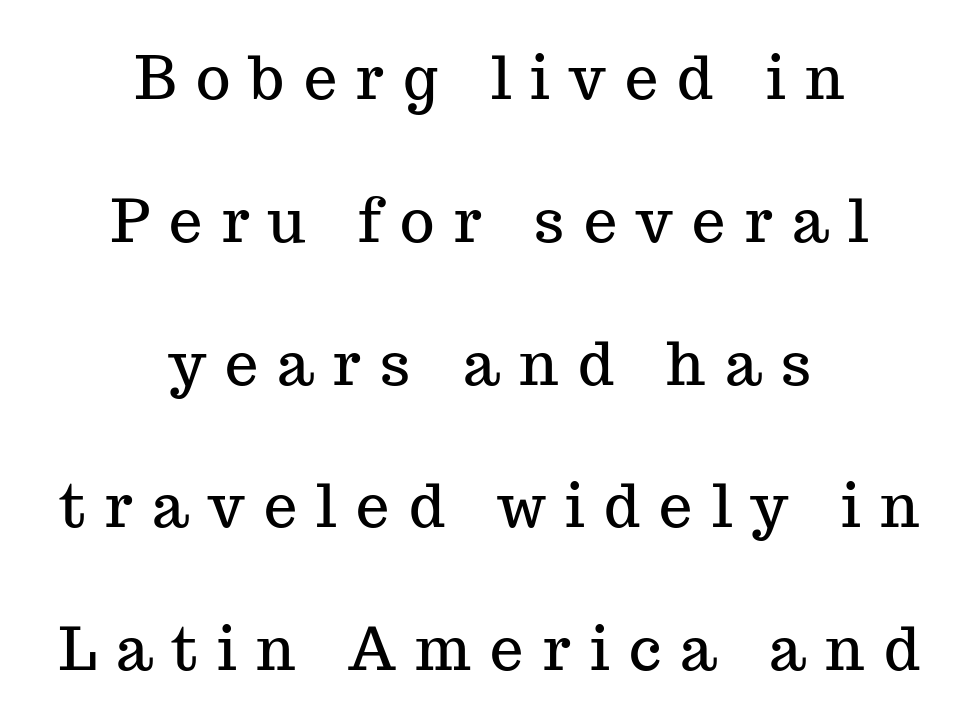
Quick note: not italic, upright. The rendering uses natural spacing where letterforms have individual widths. I'd call this a serif setting — the letters wear small feet. Letter spacing: wide. Has an underline been added? It has not.
